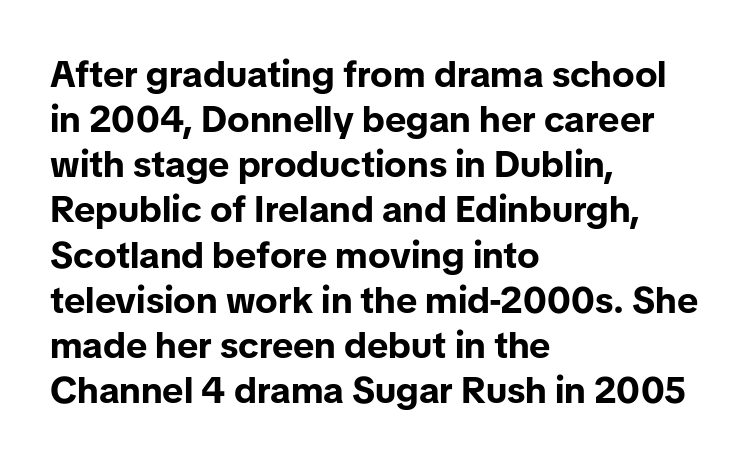
This rendering uses left alignment, leaving the right contour irregular. A typesetter would call this zero additional tracking. The letters stand upright; this is a roman face. Proportional: the letters do not fall into vertical columns.
